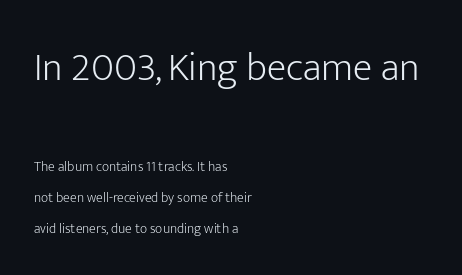
Q: Is the text bold? A: No.
Q: Is the text italic (slanted)? A: No, it is upright.
Q: Is the typeface a serif or a sans-serif typeface? A: Sans-serif.
Q: Is the text underlined? A: No.
Q: How is the paragraph aligned? A: Left-aligned.
Q: Is the spacing between letters normal or unusually wide? A: Normal.
Q: Is the spacing between lines tight, normal or loose? A: Loose.
Q: Which block of text is set in a larger size, the first (top) or the second (bottom)? A: The first (top) one.
Q: Width (condensed, normal, or wide)? A: Normal.
Q: Stroke contrast? A: Low.
Q: x-height? A: Medium.
Q: Monospaced? A: No.
